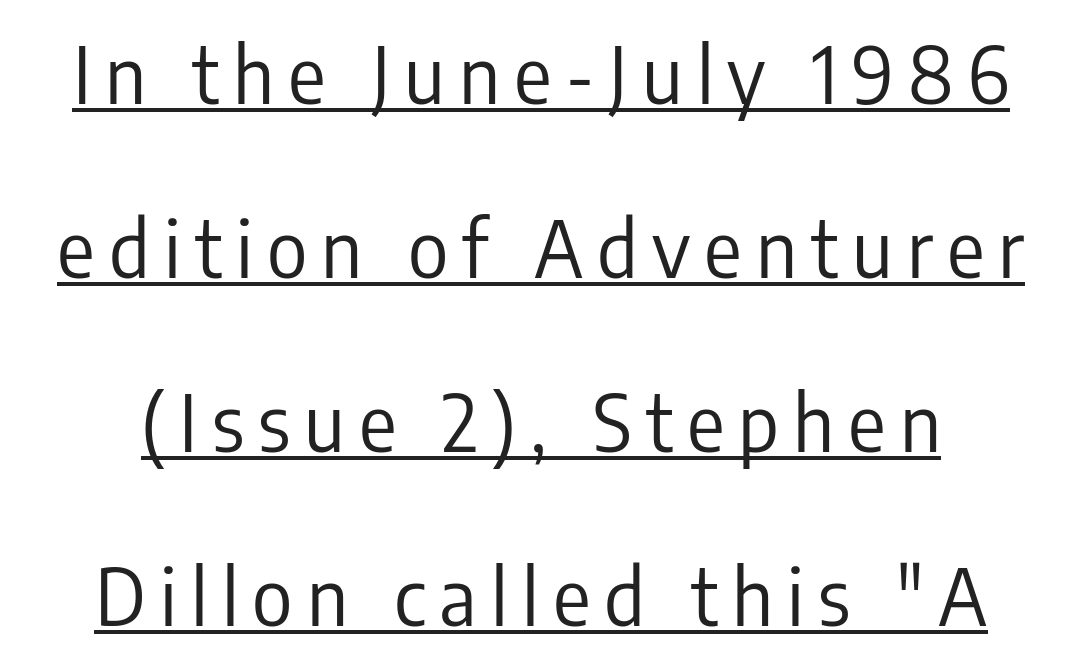
{"serif": "no", "italic": "no", "bold": "no", "weight": "regular", "width": "condensed", "stroke_contrast": "low", "x_height": "medium", "monospaced": "no", "underline": "yes", "line_spacing": "loose", "line_spacing_ratio": 2.23, "glyph_px": 78}
